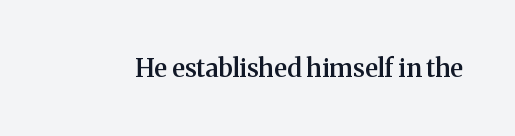
The letters stand upright; this is a roman face. Words appear dense and cohesive because spacing is normal. What weight is shown? A semibold, between regular and bold. The passage shown is not underscored anywhere.
